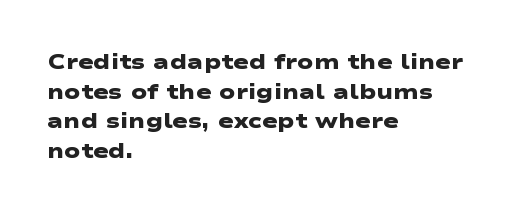
The image shows 21 px bold type; set left-aligned, normal line spacing (1.41x), normal letter spacing, not underlined.
